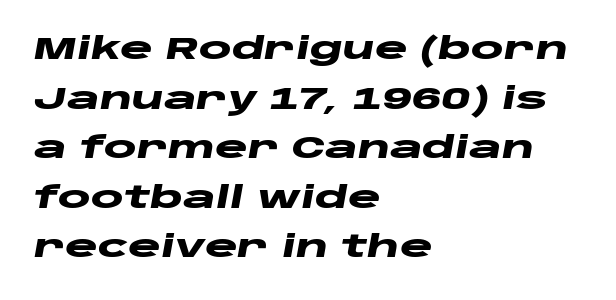
Q: Is the text bold? A: Yes.
Q: Is the text italic (slanted)? A: Yes, it leans right by about 10 degrees.
Q: Is the text underlined? A: No.
Q: How is the paragraph aligned? A: Left-aligned.
Q: Is the spacing between letters normal or unusually wide? A: Normal.
Q: Is the spacing between lines tight, normal or loose? A: Normal.
Q: Width (condensed, normal, or wide)? A: Wide.
Q: Stroke contrast? A: Low.
Q: x-height? A: Large.
Q: Monospaced? A: No.
